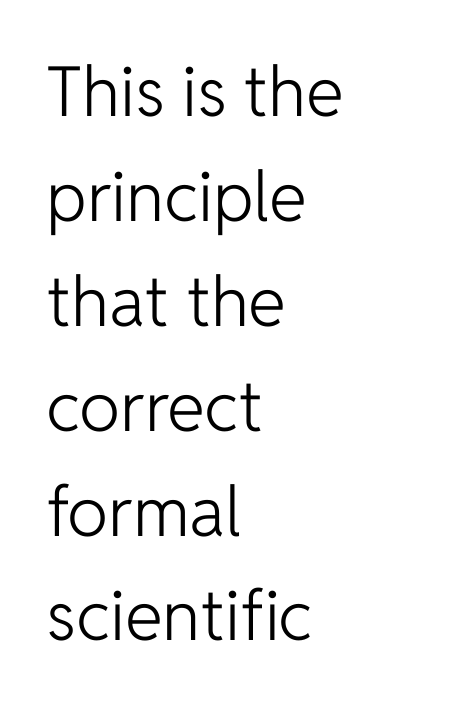
The image shows 69 px light sans-serif type, upright; set left-aligned, normal line spacing (1.52x), normal letter spacing, not underlined; low stroke contrast and a medium x-height.
